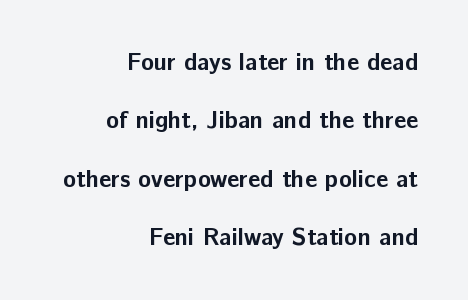
{"italic": "no", "bold": "yes", "underline": "no", "align": "right", "line_spacing": "loose", "line_spacing_ratio": 2.43, "letter_spacing": "normal", "letter_spacing_em": 0.0, "glyph_px": 24}
